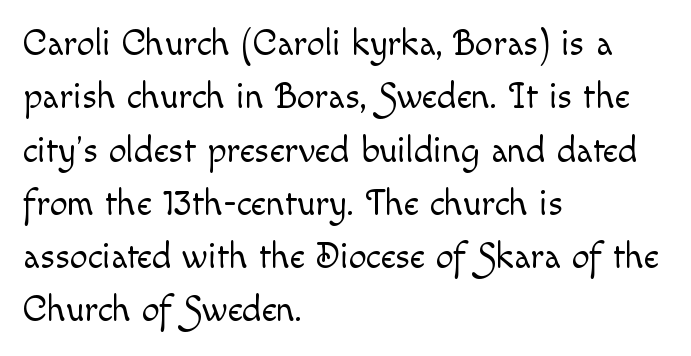
{"italic": "no", "bold": "no", "weight": "light", "width": "normal", "x_height": "small", "monospaced": "no", "underline": "no", "align": "left", "line_spacing": "normal", "line_spacing_ratio": 1.48, "letter_spacing": "normal", "letter_spacing_em": 0.0, "glyph_px": 36}
